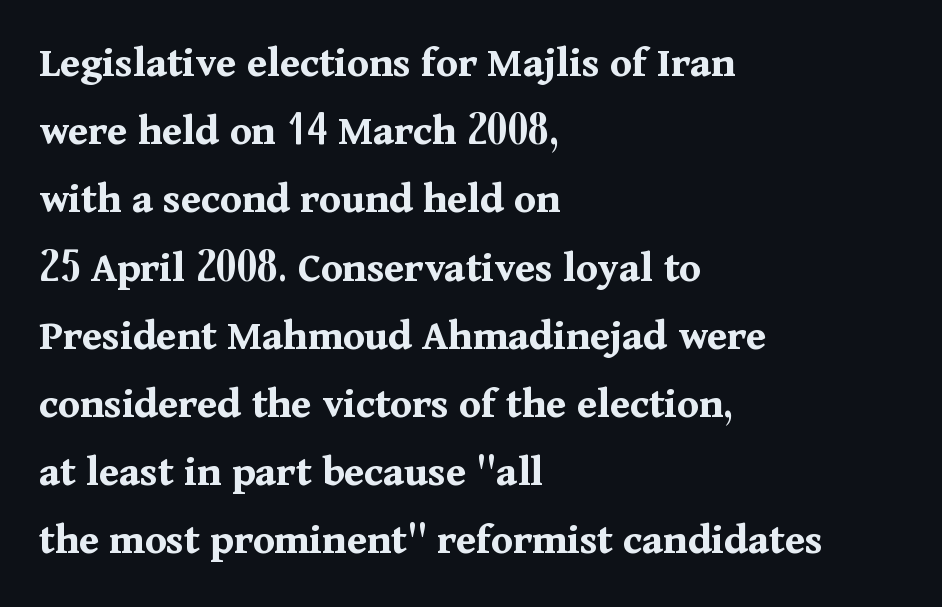
This sample uses a serif face. The glyphs have the mass of a bold cut. This sample uses plain, unmodified letter spacing. Lines of text with bare space underneath.
